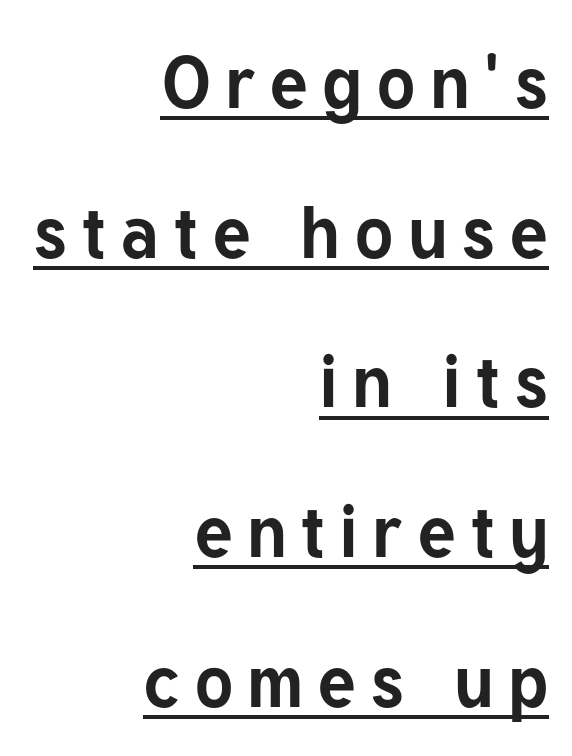
The image shows 73 px bold sans-serif type, upright; set right-aligned, loose line spacing (2.05x), underlined; low stroke contrast and a medium x-height.
